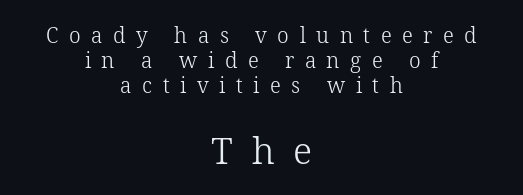
Q: Is the text bold? A: No.
Q: Is the text italic (slanted)? A: No, it is upright.
Q: Is the typeface a serif or a sans-serif typeface? A: Serif.
Q: Is the text underlined? A: No.
Q: How is the paragraph aligned? A: Centered.
Q: Is the spacing between letters normal or unusually wide? A: Unusually wide.
Q: Which block of text is set in a larger size, the first (top) or the second (bottom)? A: The second (bottom) one.
Q: Width (condensed, normal, or wide)? A: Normal.
Q: Stroke contrast? A: Low.
Q: x-height? A: Medium.
Q: Monospaced? A: No.
